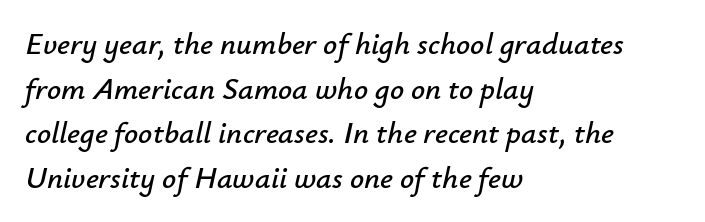
{"italic": "yes", "lean": "right", "slant_degrees": 12, "width": "normal", "stroke_contrast": "low", "x_height": "small", "monospaced": "no", "underline": "no", "align": "left", "line_spacing": "normal", "line_spacing_ratio": 1.44, "letter_spacing": "normal", "letter_spacing_em": 0.0, "glyph_px": 31}
